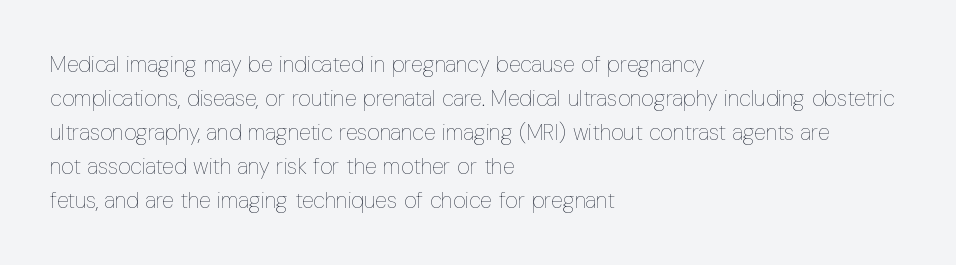
{"italic": "no", "bold": "no", "underline": "no", "align": "left", "line_spacing": "normal", "line_spacing_ratio": 1.54, "letter_spacing": "normal", "letter_spacing_em": 0.0, "glyph_px": 22}
